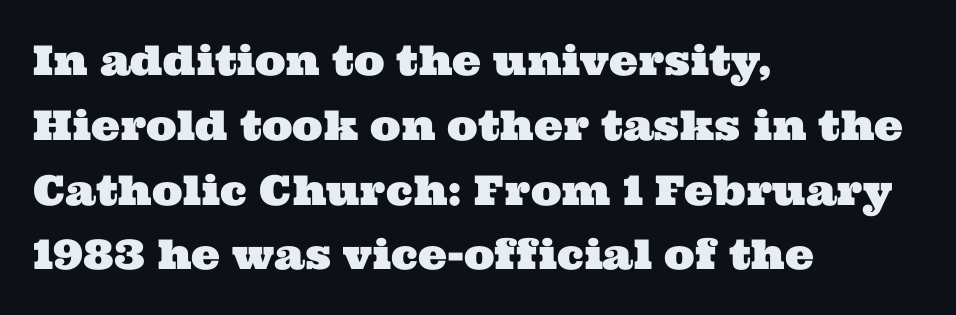
The image shows 41 px wide serif type; set left-aligned, normal line spacing (1.58x), normal letter spacing, not underlined; medium stroke contrast and a medium x-height.
